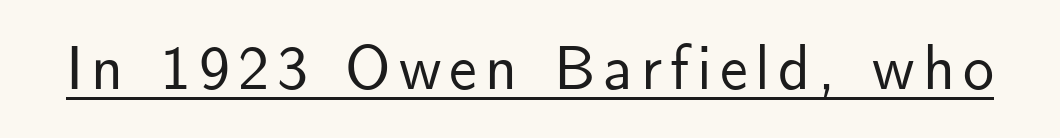
The letters stand upright; this is a roman face. Each line of the rendering has a horizontal stroke beneath the glyphs. The rendering shows plain stroke endings on the letterforms — a sans-serif design. Spacing verdict: proportional, widths tailored to each character.
